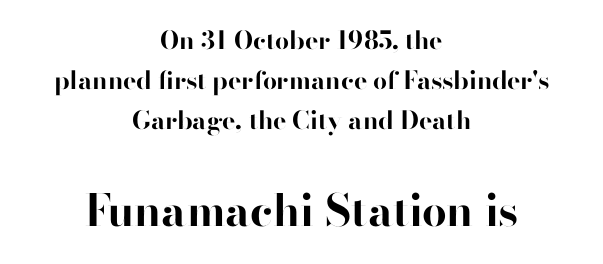
{"serif": "no", "italic": "no", "bold": "yes", "weight": "bold", "width": "normal", "stroke_contrast": "high", "x_height": "small", "monospaced": "no", "underline": "no", "align": "center", "line_spacing": "normal", "line_spacing_ratio": 1.61, "letter_spacing": "normal", "letter_spacing_em": 0.0, "larger_block": "second", "size_ratio": 1.76, "glyph_px": 44}
